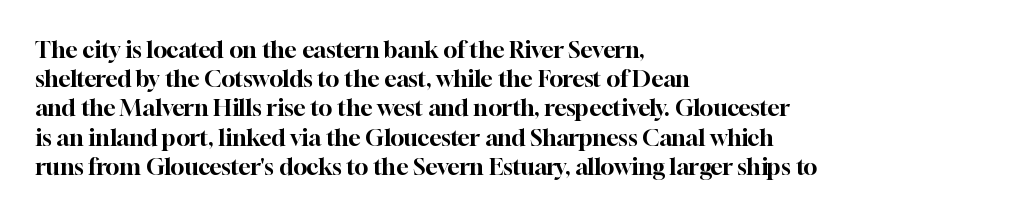
{"italic": "no", "underline": "no", "align": "left", "line_spacing": "normal", "line_spacing_ratio": 1.27, "letter_spacing": "normal", "letter_spacing_em": 0.0, "glyph_px": 23}
